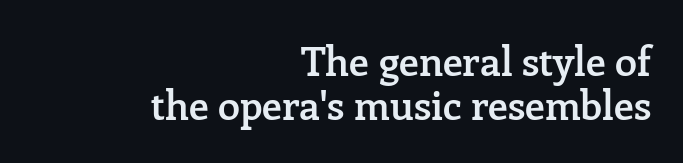
{"serif": "yes", "italic": "no", "bold": "semi", "weight": "semibold", "width": "normal", "stroke_contrast": "low", "x_height": "medium", "monospaced": "no", "underline": "no", "align": "right", "line_spacing": "tight", "line_spacing_ratio": 1.09, "letter_spacing": "normal", "letter_spacing_em": 0.0, "glyph_px": 40}
